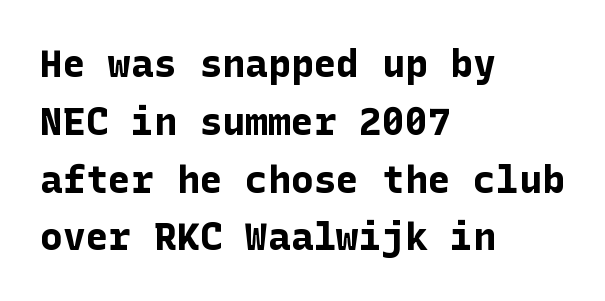
{"serif": "no", "italic": "no", "bold": "yes", "weight": "bold", "width": "normal", "stroke_contrast": "low", "x_height": "medium", "underline": "no", "align": "left", "line_spacing": "normal", "line_spacing_ratio": 1.52, "letter_spacing": "normal", "letter_spacing_em": 0.0, "glyph_px": 38}
